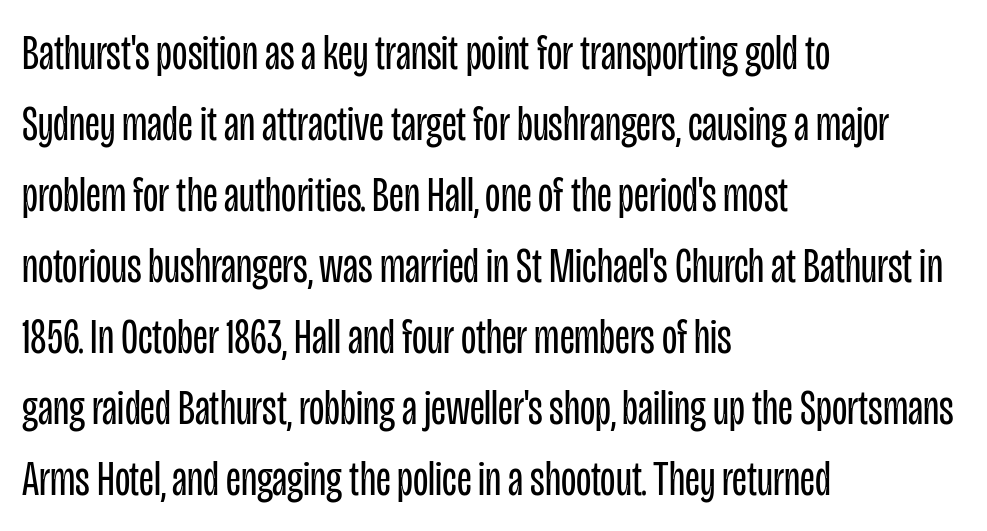
The image shows 50 px regular-weight, condensed sans-serif type, upright; set left-aligned, normal line spacing (1.42x), normal letter spacing, not underlined; low stroke contrast and a large x-height.
